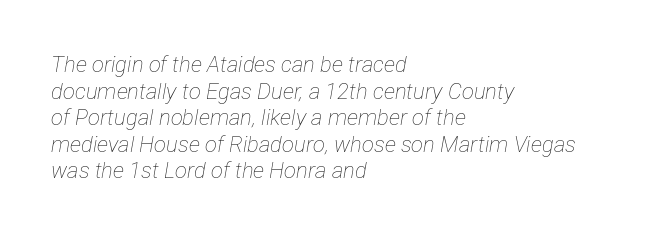
The image shows 22 px text type, italic (leaning right); set left-aligned, line spacing 1.21x, normal letter spacing, not underlined.
